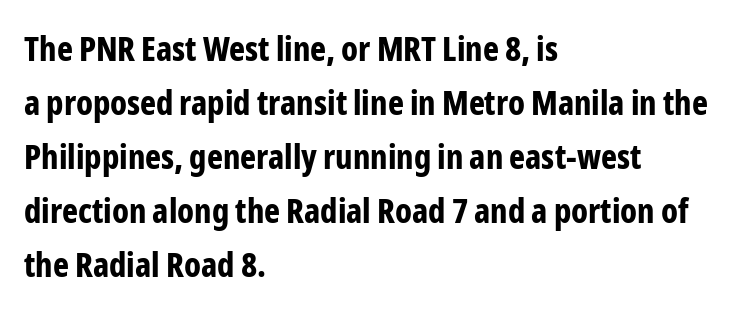
Q: Is the text bold? A: Yes.
Q: Is the text italic (slanted)? A: No, it is upright.
Q: Is the typeface a serif or a sans-serif typeface? A: Sans-serif.
Q: Is the text underlined? A: No.
Q: How is the paragraph aligned? A: Left-aligned.
Q: Is the spacing between letters normal or unusually wide? A: Normal.
Q: Is the spacing between lines tight, normal or loose? A: Normal.
Q: Width (condensed, normal, or wide)? A: Condensed.
Q: Stroke contrast? A: Low.
Q: x-height? A: Medium.
Q: Monospaced? A: No.
